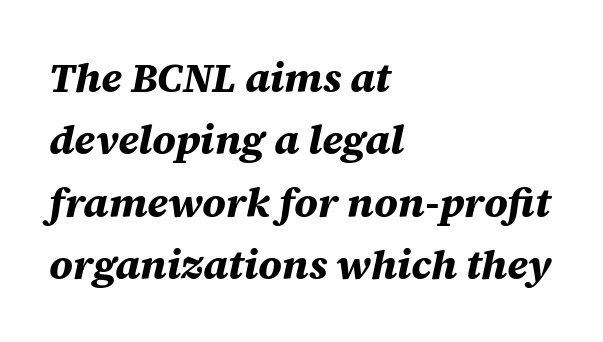
The image shows 41 px bold type, italic (leaning right); set left-aligned, normal line spacing (1.52x), normal letter spacing, not underlined; medium stroke contrast and a large x-height.
